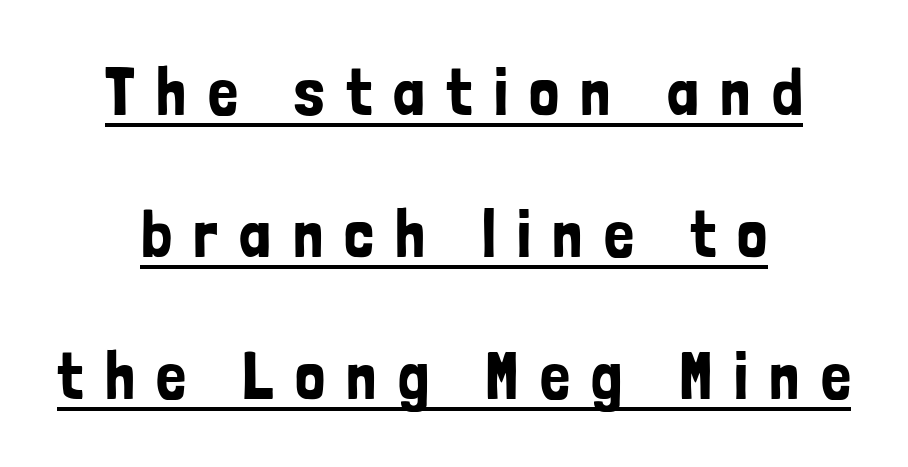
Q: Is the text italic (slanted)? A: No, it is upright.
Q: Is the typeface a serif or a sans-serif typeface? A: Sans-serif.
Q: Is the text underlined? A: Yes.
Q: How is the paragraph aligned? A: Centered.
Q: Is the spacing between letters normal or unusually wide? A: Unusually wide.
Q: Is the spacing between lines tight, normal or loose? A: Loose.
Q: Width (condensed, normal, or wide)? A: Condensed.
Q: Stroke contrast? A: Low.
Q: x-height? A: Medium.
Q: Monospaced? A: No.
